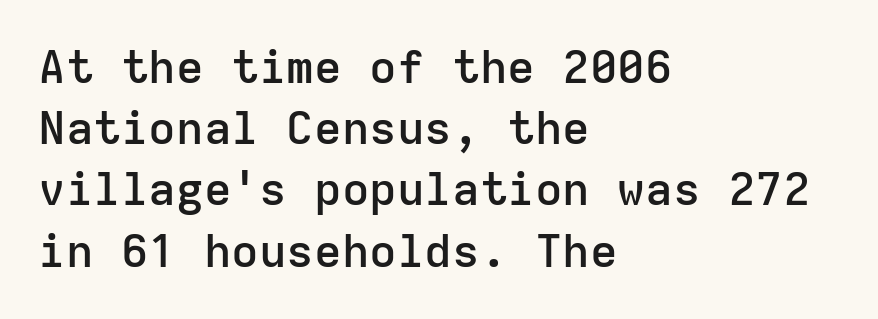
The image shows 46 px semibold sans-serif type, upright, monospaced; set left-aligned, normal line spacing (1.33x), normal letter spacing, not underlined; low stroke contrast and a medium x-height.
